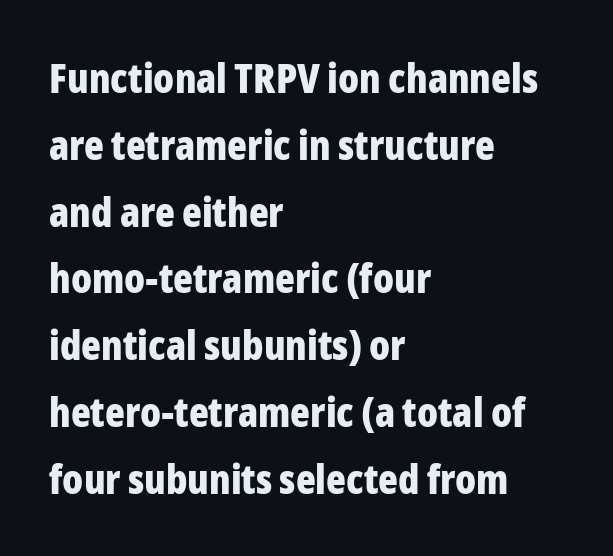
The image shows 41 px bold, condensed sans-serif type, upright; set left-aligned, normal line spacing (1.63x), normal letter spacing, not underlined; low stroke contrast and a medium x-height.
